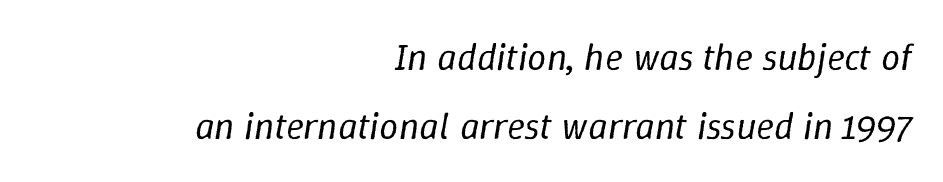
The image shows 38 px regular-weight type, italic (leaning right); set right-aligned, line spacing 1.81x, normal letter spacing, not underlined; low stroke contrast and a medium x-height.
